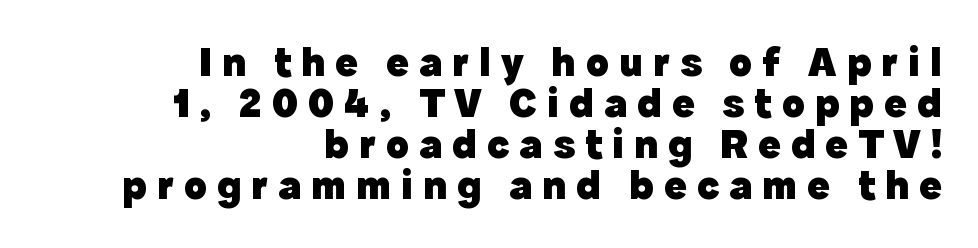
Here the designer chose a conventional face with non-uniform glyph widths. The letters stand straight up with perfectly vertical stems. Underlining? Definitely not there. Between one letter and the next there's a generous, obvious gap. Summary of weight: heavy, a full bold.
